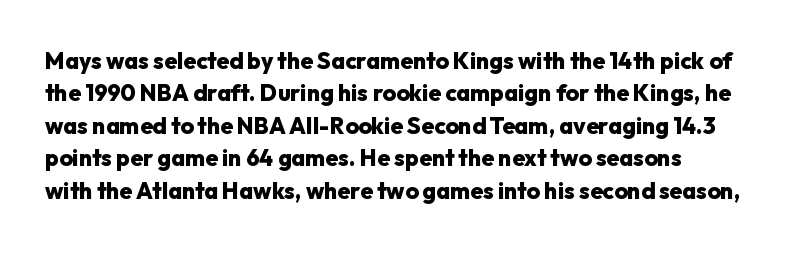
Q: Is the text bold? A: Yes.
Q: Is the text italic (slanted)? A: No, it is upright.
Q: Is the text underlined? A: No.
Q: How is the paragraph aligned? A: Left-aligned.
Q: Is the spacing between letters normal or unusually wide? A: Normal.
Q: Is the spacing between lines tight, normal or loose? A: Normal.
